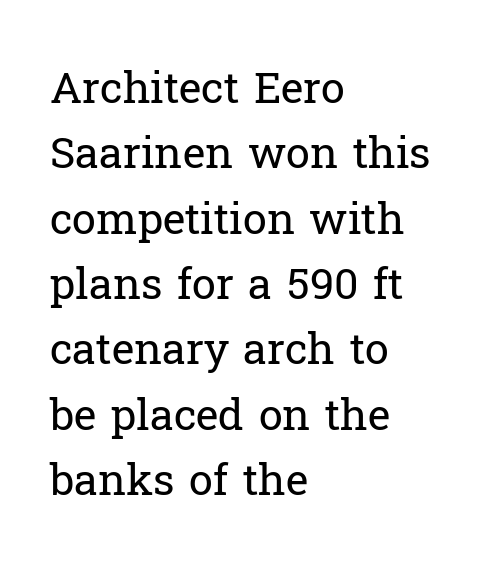
Every character sits straight up, as roman type does. The rendering keeps characters at their native spacing. You can tell from the footed stems that serif type was used. The specimen omits any rule beneath the text block's lines. Layout note: lines flush left.
